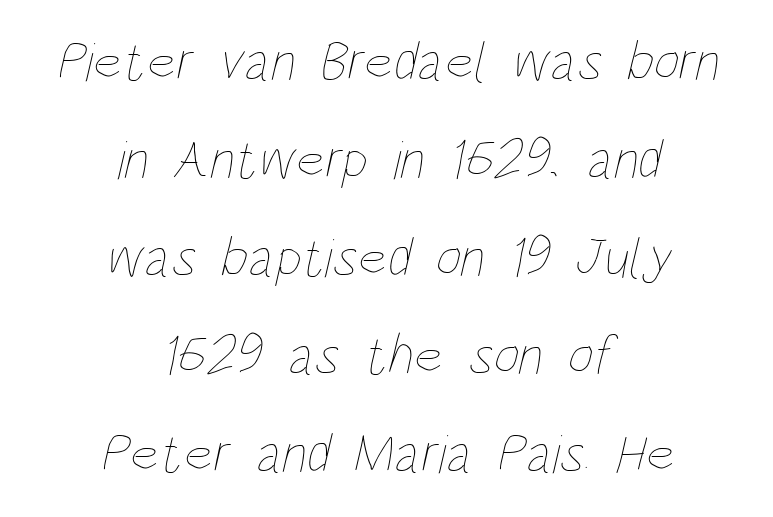
The image shows 56 px thin, condensed type; set centered, line spacing 1.75x, normal letter spacing, not underlined; low stroke contrast and a large x-height.
